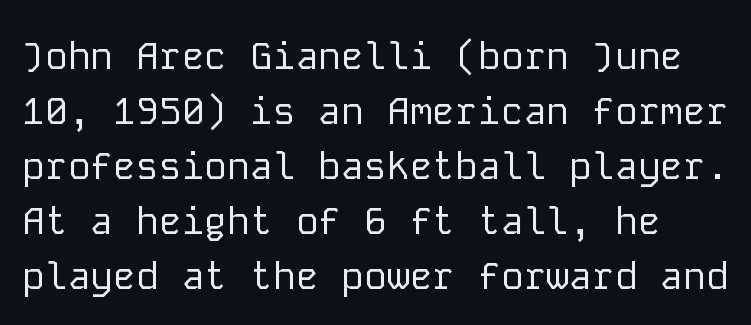
Just letters on the line, the space beneath them empty. Serif or sans? Sans — the stroke terminals are bare. The lines sit at an ordinary, default distance from one another. Posture: upright roman. The horizontal fit of the characters is conventional and even. Unbolded letterforms with no extra heft.
